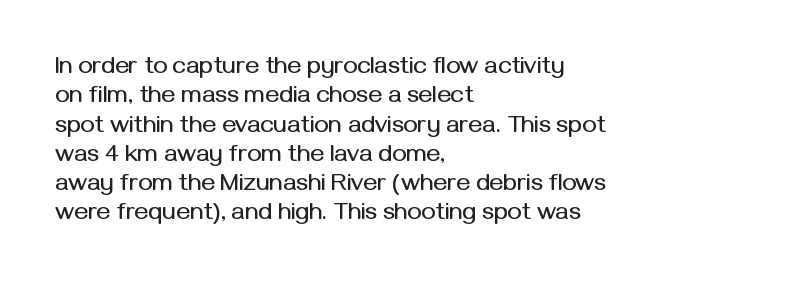
{"italic": "no", "underline": "no", "align": "left", "line_spacing_ratio": 1.22, "letter_spacing": "normal", "letter_spacing_em": 0.0, "glyph_px": 24}
